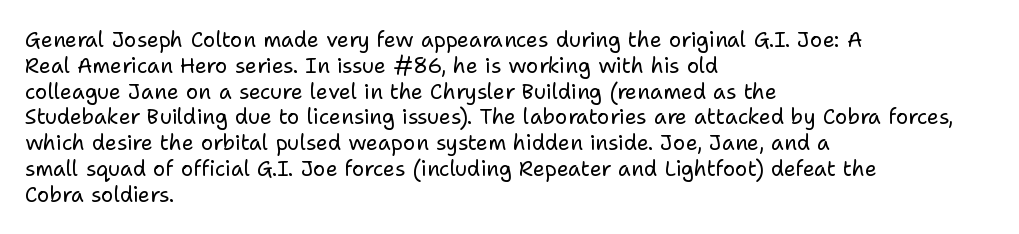
The image shows 21 px text type, upright; set left-aligned, line spacing 1.23x, normal letter spacing, not underlined.
